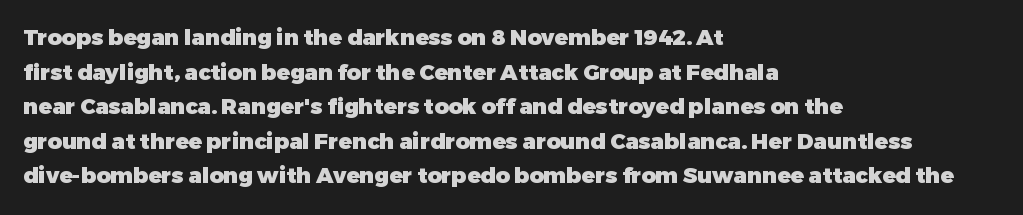
Q: Is the text bold? A: Yes.
Q: Is the text italic (slanted)? A: No, it is upright.
Q: Is the text underlined? A: No.
Q: How is the paragraph aligned? A: Left-aligned.
Q: Is the spacing between letters normal or unusually wide? A: Normal.
Q: Is the spacing between lines tight, normal or loose? A: Normal.
